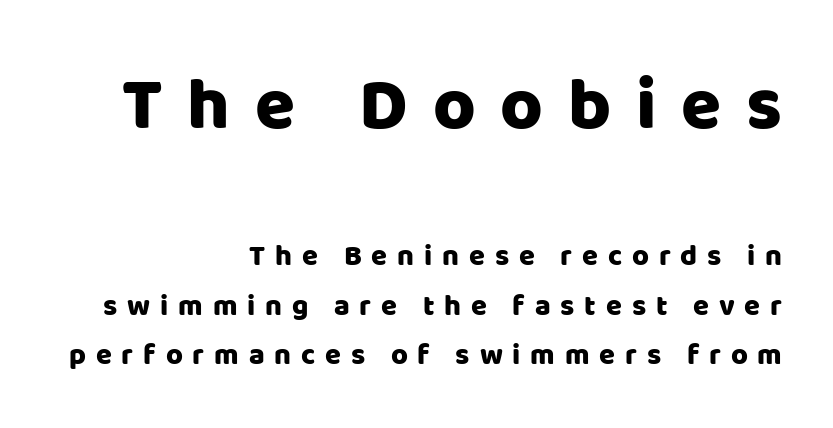
Just letters on the line, the space beneath them empty. If you drew a line through each stem, it would be perfectly vertical. Leftover space on each line is placed entirely before the opening word. Here the designer chose a conventional face with non-uniform glyph widths. Inter-character spacing is expanded well beyond the font's built-in metrics. Look at the bottom of the vertical strokes: they stop flat, with no serifs.
